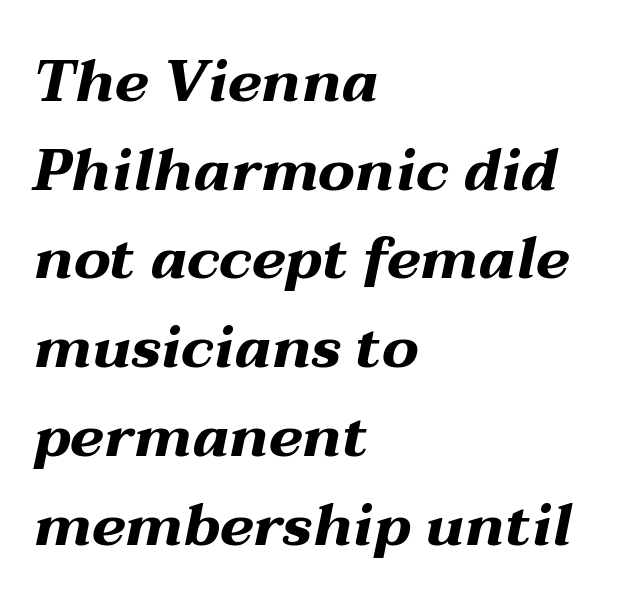
Compared with a centered layout, this one pins lines to the left instead. Quick note: interline space is typical. Its strokes are broad and dark, the hallmark of bold type. Spacing verdict: proportional, widths tailored to each character. Tracking value appears to be zero — textbook default spacing. The area under the type is left untouched.
